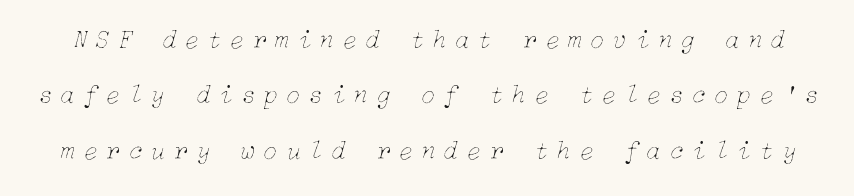
Q: Is the text bold? A: No.
Q: Is the text italic (slanted)? A: Yes, it leans right by about 15 degrees.
Q: Is the text underlined? A: No.
Q: Is the spacing between letters normal or unusually wide? A: Unusually wide.
Q: Is the spacing between lines tight, normal or loose? A: Loose.
